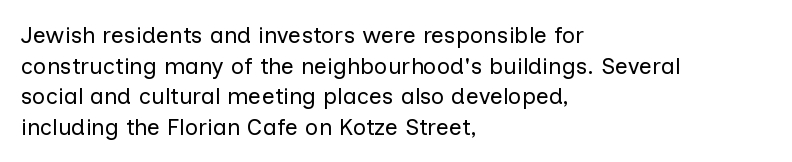
{"italic": "no", "bold": "no", "underline": "no", "align": "left", "line_spacing": "normal", "line_spacing_ratio": 1.33, "letter_spacing": "normal", "letter_spacing_em": 0.0, "glyph_px": 23}
